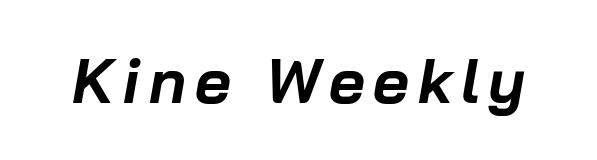
{"italic": "yes", "lean": "right", "slant_degrees": 10, "bold": "yes", "weight": "bold", "width": "normal", "stroke_contrast": "low", "x_height": "medium", "monospaced": "no", "underline": "no", "glyph_px": 62}
